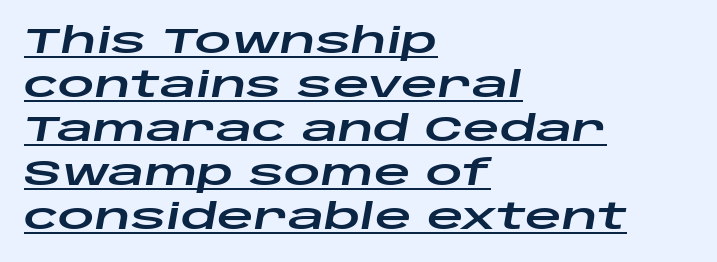
{"italic": "yes", "lean": "right", "slant_degrees": 10, "width": "wide", "stroke_contrast": "low", "x_height": "large", "monospaced": "no", "underline": "yes", "align": "left", "line_spacing_ratio": 1.22, "letter_spacing": "normal", "letter_spacing_em": 0.0, "glyph_px": 36}
